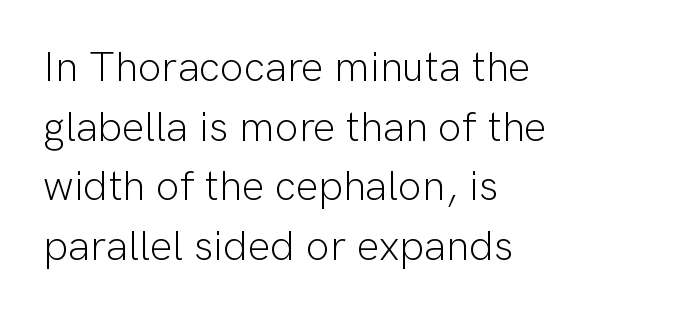
The image shows 42 px light sans-serif type, upright; set left-aligned, normal line spacing (1.42x), normal letter spacing, not underlined; low stroke contrast and a medium x-height.
